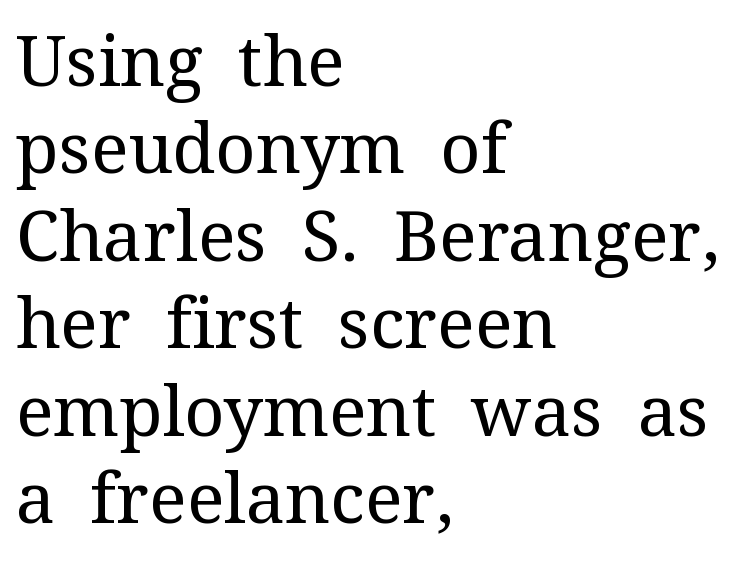
The image shows 70 px regular-weight serif type, upright; set left-aligned, normal line spacing (1.25x), normal letter spacing, not underlined; medium stroke contrast and a medium x-height.
